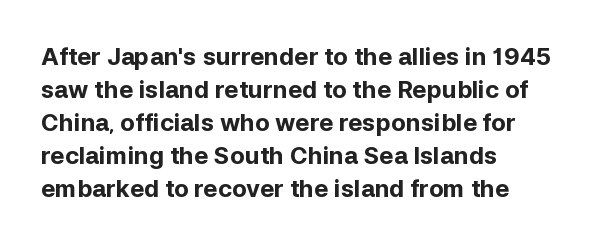
The tracking reads as untouched default to a designer's eye. Check the space under the baseline: it is left empty. The letters stand straight up with perfectly vertical stems. Each line starts at the same left margin while the right side varies. Weight check: bold — yes, fully. These lines sit exactly where default settings would place them.
